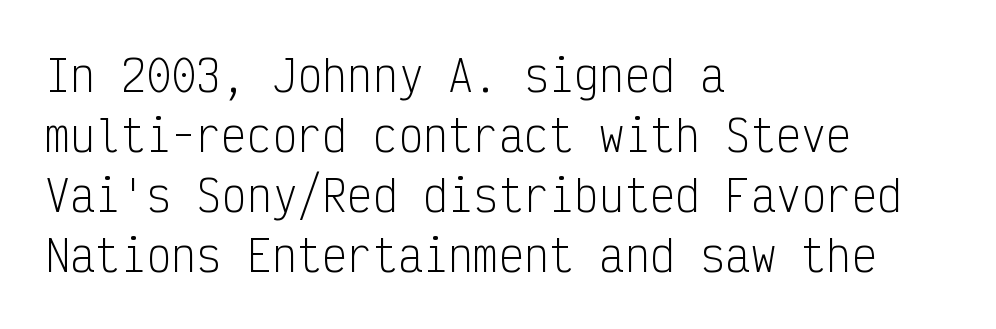
The image shows 42 px light, condensed sans-serif type, upright, monospaced; set left-aligned, normal line spacing (1.43x), normal letter spacing, not underlined; low stroke contrast and a medium x-height.
